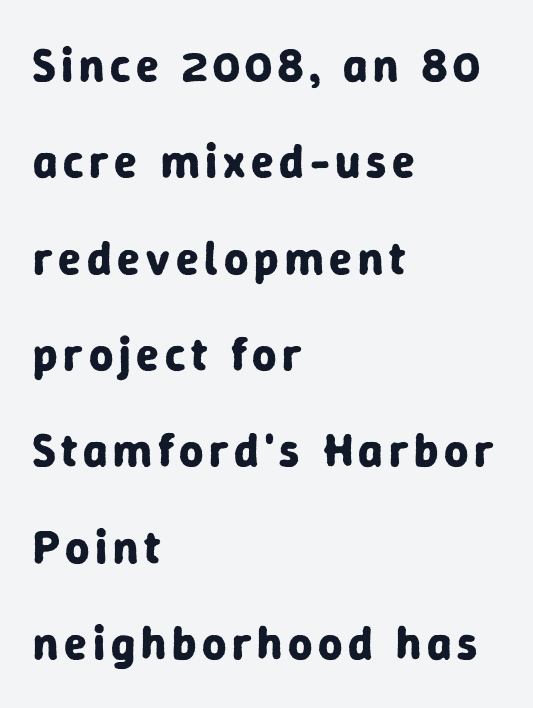
The type family on display is of the sans-serif kind. Quick note: not italic, upright. The rendering uses natural spacing where letterforms have individual widths. The leading is generous, giving the passage an open texture. Weight check: bold — yes, fully. The paragraph shown leans on its left margin.
